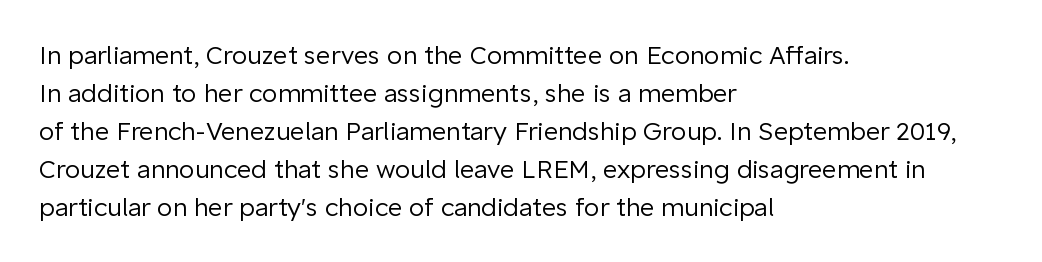
Q: Is the text bold? A: No.
Q: Is the text italic (slanted)? A: No, it is upright.
Q: Is the text underlined? A: No.
Q: How is the paragraph aligned? A: Left-aligned.
Q: Is the spacing between letters normal or unusually wide? A: Normal.
Q: Is the spacing between lines tight, normal or loose? A: Normal.
